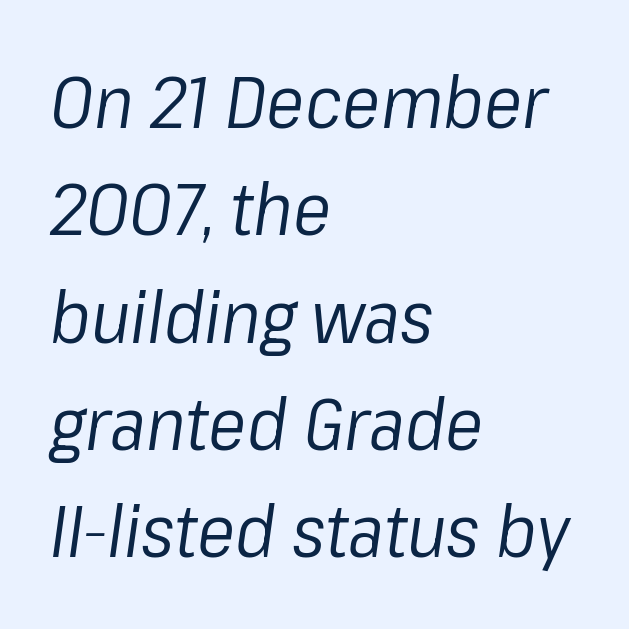
Unmarked baselines from the first word to the last. The tracking reads as untouched default to a designer's eye. This is oblique type, the kind used for emphasis or titles. A classic flush-left, rag-right setting is used for this passage. The typeface has the unassuming heft of standard copy or less. Vertically, the passage feels balanced, rows spaced as you'd expect.
